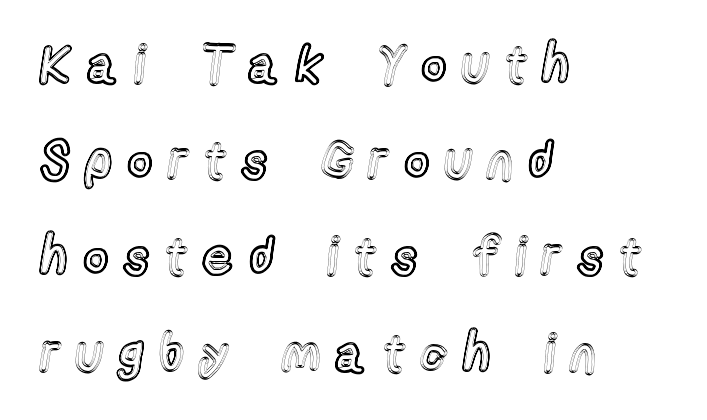
{"width": "condensed", "x_height": "medium", "monospaced": "no", "underline": "no", "align": "left", "line_spacing_ratio": 1.85, "letter_spacing": "wide", "letter_spacing_em": 0.32, "glyph_px": 52}
